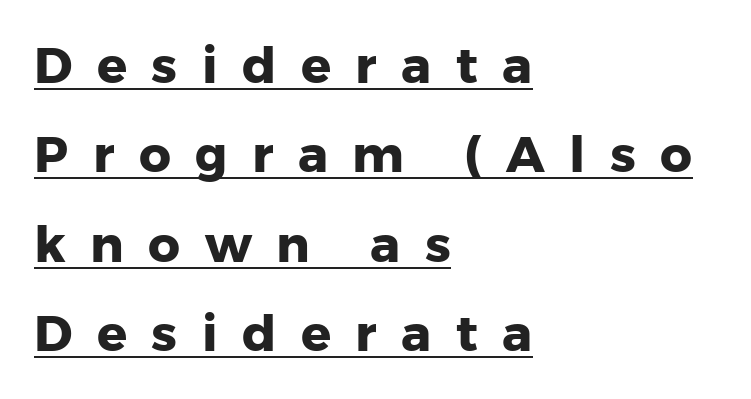
{"serif": "no", "italic": "no", "bold": "yes", "weight": "heavy", "width": "normal", "stroke_contrast": "low", "x_height": "medium", "monospaced": "no", "underline": "yes", "align": "left", "line_spacing_ratio": 1.79, "letter_spacing": "wide", "letter_spacing_em": 0.49, "glyph_px": 50}
